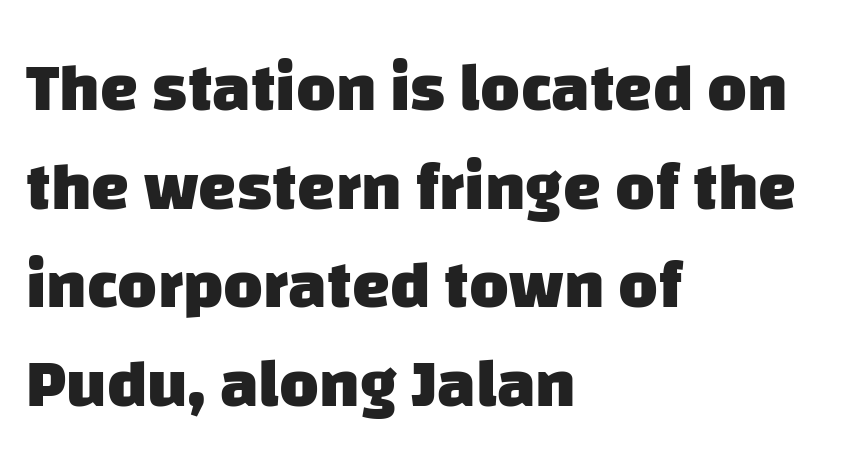
{"serif": "no", "bold": "yes", "weight": "heavy", "width": "normal", "stroke_contrast": "low", "x_height": "large", "monospaced": "no", "underline": "no", "align": "left", "line_spacing": "normal", "line_spacing_ratio": 1.45, "letter_spacing": "normal", "letter_spacing_em": 0.0, "glyph_px": 68}
